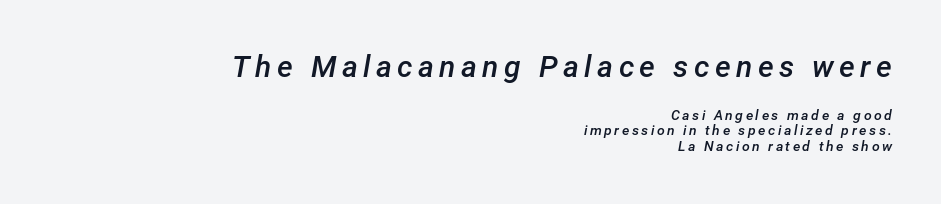
The image shows 30 px semibold type, italic (leaning right); set right-aligned, tight line spacing (1.12x), not underlined; the first (top) block is 2.14x larger; low stroke contrast and a medium x-height.
